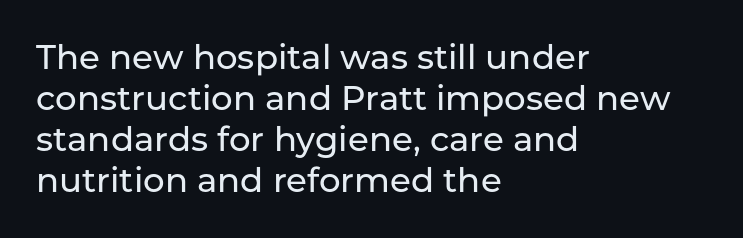
{"serif": "no", "italic": "no", "width": "normal", "stroke_contrast": "low", "x_height": "medium", "monospaced": "no", "underline": "no", "align": "left", "line_spacing_ratio": 1.21, "letter_spacing": "normal", "letter_spacing_em": 0.0, "glyph_px": 34}
